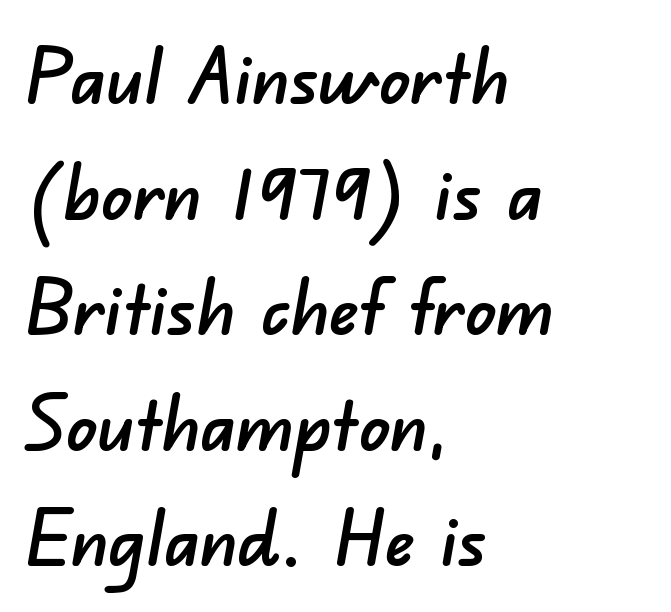
Q: Is the typeface a serif or a sans-serif typeface? A: Sans-serif.
Q: Is the text underlined? A: No.
Q: How is the paragraph aligned? A: Left-aligned.
Q: Is the spacing between letters normal or unusually wide? A: Normal.
Q: Is the spacing between lines tight, normal or loose? A: Normal.
Q: Width (condensed, normal, or wide)? A: Normal.
Q: Stroke contrast? A: Low.
Q: x-height? A: Small.
Q: Monospaced? A: No.
